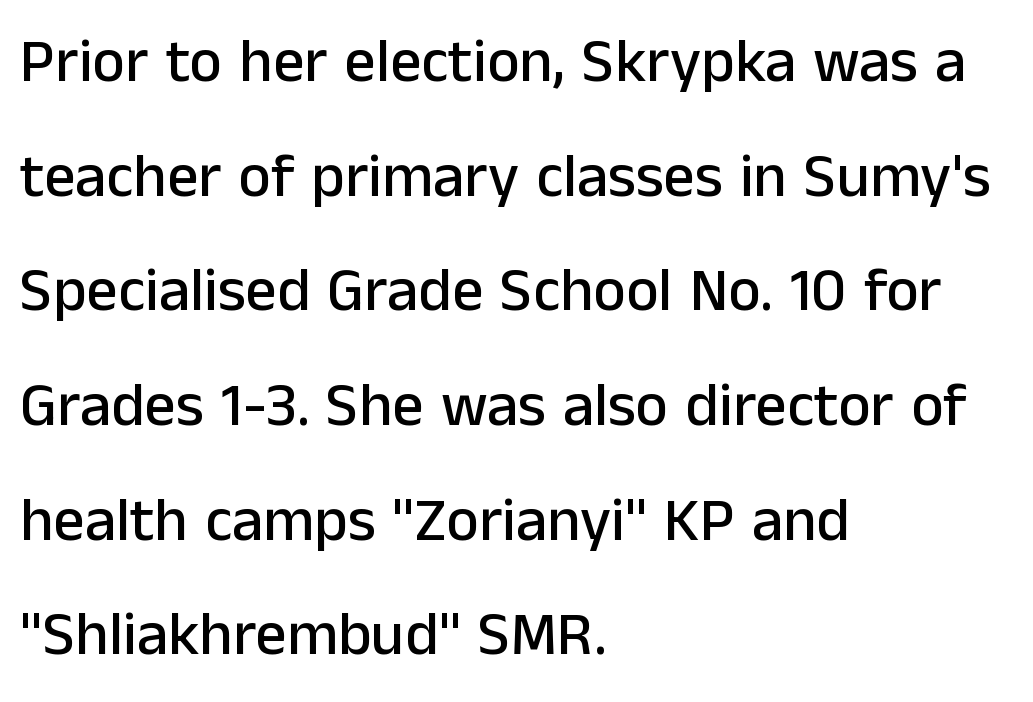
{"serif": "no", "italic": "no", "width": "normal", "stroke_contrast": "low", "x_height": "medium", "monospaced": "no", "underline": "no", "align": "left", "line_spacing_ratio": 1.85, "letter_spacing": "normal", "letter_spacing_em": 0.0, "glyph_px": 62}
